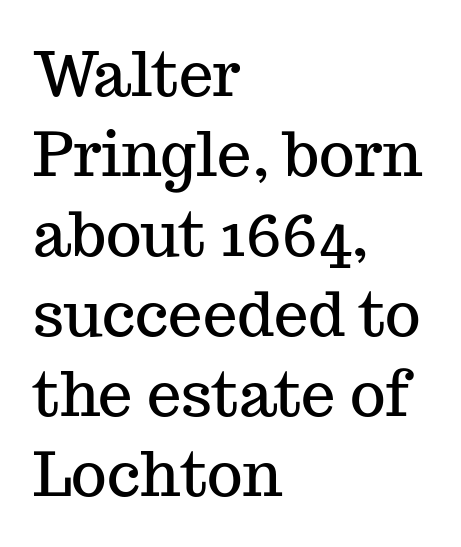
Q: Is the text italic (slanted)? A: No, it is upright.
Q: Is the typeface a serif or a sans-serif typeface? A: Serif.
Q: Is the text underlined? A: No.
Q: How is the paragraph aligned? A: Left-aligned.
Q: Is the spacing between letters normal or unusually wide? A: Normal.
Q: Is the spacing between lines tight, normal or loose? A: Normal.
Q: Width (condensed, normal, or wide)? A: Normal.
Q: Stroke contrast? A: Medium.
Q: x-height? A: Medium.
Q: Monospaced? A: No.
